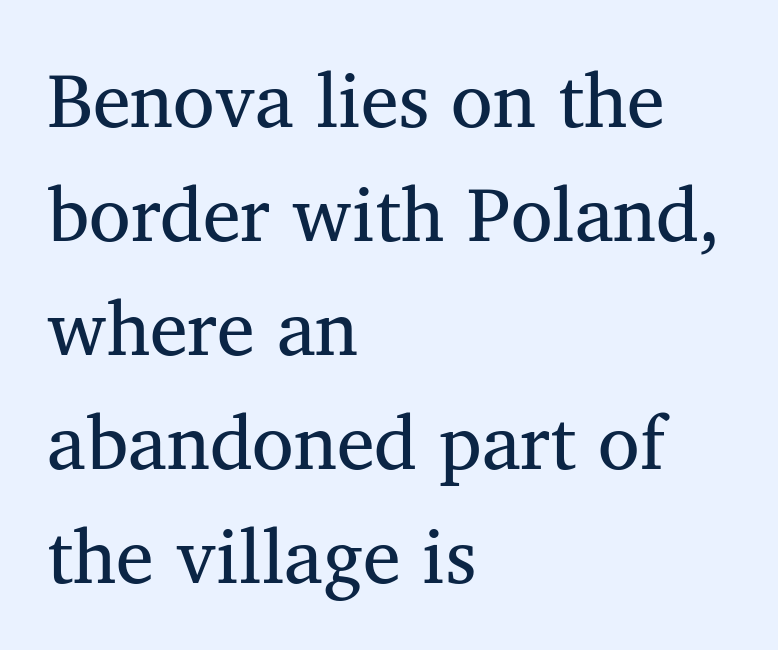
The glyphs in this specimen are seriffed. How would I describe the line gaps? Plain and ordinary. Descenders are the only things crossing below the line. A classic flush-left, rag-right setting is used for this passage. The passage shown is typed in a proportional face where columns would drift. Upright lettering throughout.
